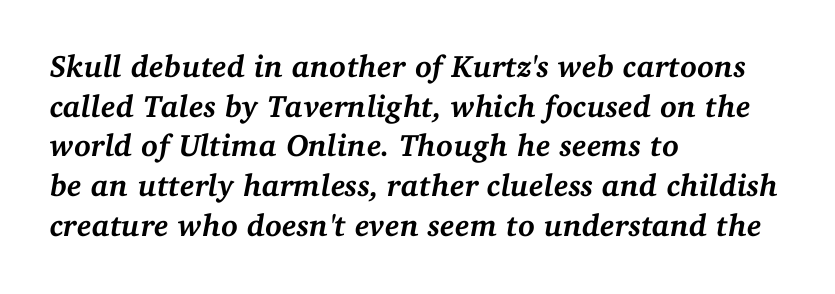
Q: Is the text bold? A: Yes.
Q: Is the text italic (slanted)? A: Yes, it leans right by about 11 degrees.
Q: Is the typeface a serif or a sans-serif typeface? A: Serif.
Q: Is the text underlined? A: No.
Q: How is the paragraph aligned? A: Left-aligned.
Q: Is the spacing between letters normal or unusually wide? A: Normal.
Q: Is the spacing between lines tight, normal or loose? A: Normal.
Q: Width (condensed, normal, or wide)? A: Normal.
Q: Stroke contrast? A: Medium.
Q: x-height? A: Medium.
Q: Monospaced? A: No.
